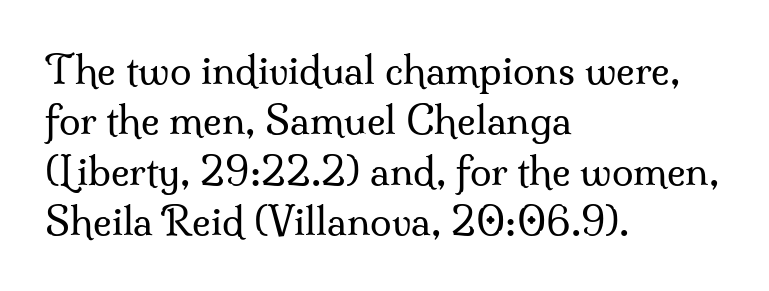
Q: Is the text bold? A: No.
Q: Is the text italic (slanted)? A: No, it is upright.
Q: Is the typeface a serif or a sans-serif typeface? A: Serif.
Q: Is the text underlined? A: No.
Q: How is the paragraph aligned? A: Left-aligned.
Q: Is the spacing between letters normal or unusually wide? A: Normal.
Q: Is the spacing between lines tight, normal or loose? A: Normal.
Q: Width (condensed, normal, or wide)? A: Normal.
Q: Stroke contrast? A: Medium.
Q: x-height? A: Small.
Q: Monospaced? A: No.
